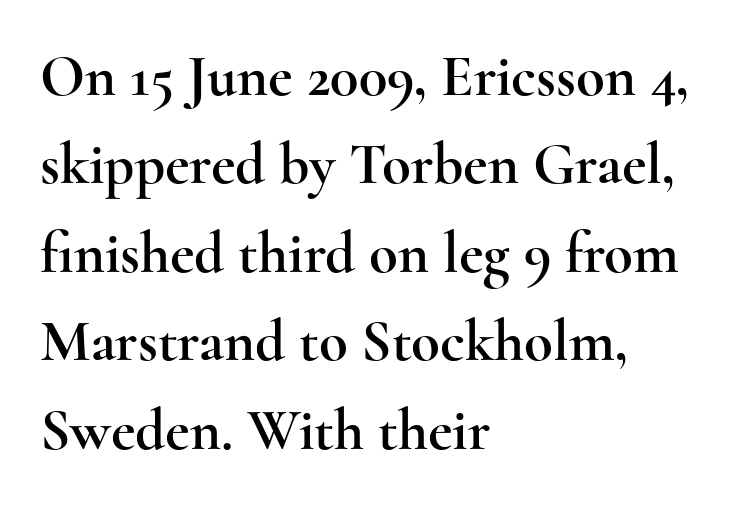
The image shows 59 px wide serif type, upright; set left-aligned, normal line spacing (1.5x), normal letter spacing, not underlined; a small x-height.
